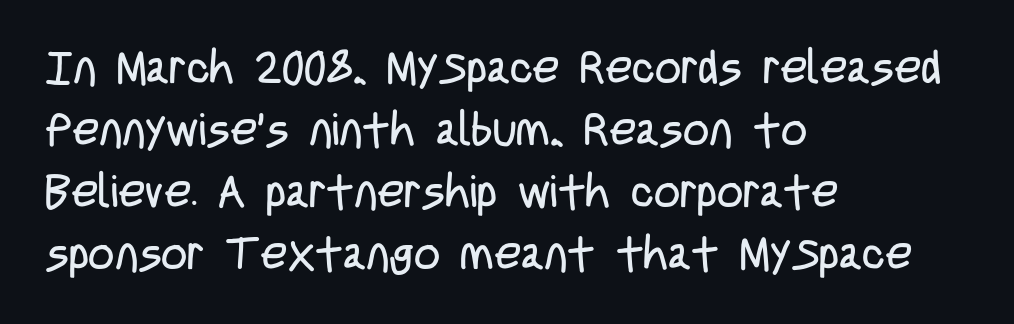
The image shows 46 px regular-weight, condensed sans-serif type, upright; set left-aligned, normal line spacing (1.35x), normal letter spacing, not underlined; low stroke contrast and a large x-height.
